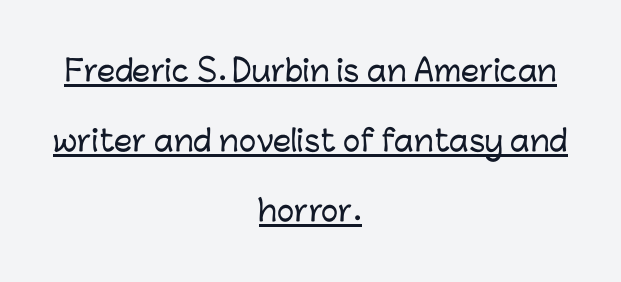
The image shows 29 px sans-serif type, upright; set centered, loose line spacing (2.42x), normal letter spacing, underlined; low stroke contrast and a medium x-height.
